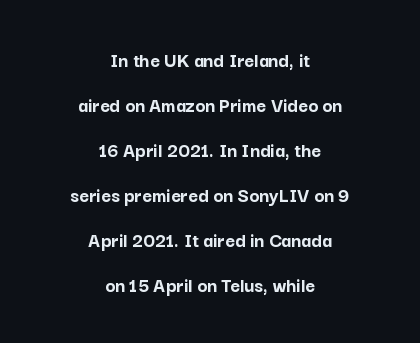
Bare-footed words on every line. In CSS terms this would be text-align: center. The tracking reads as untouched default to a designer's eye. The font's upright variant was chosen for this text.
